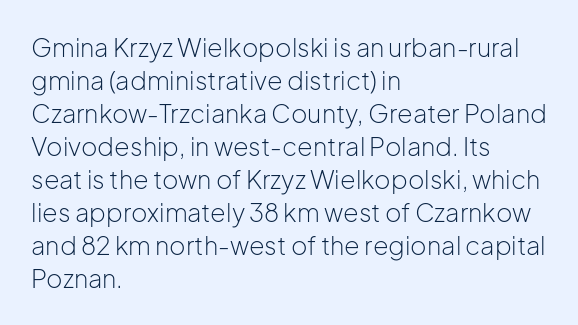
{"italic": "no", "bold": "no", "underline": "no", "align": "left", "line_spacing": "normal", "line_spacing_ratio": 1.32, "letter_spacing": "normal", "letter_spacing_em": 0.0, "glyph_px": 25}
